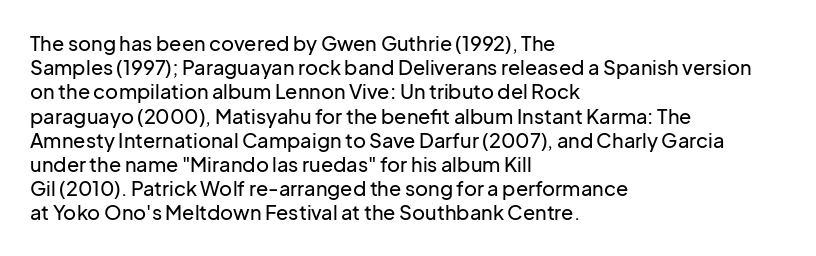
The image shows 20 px text type, upright; set left-aligned, line spacing 1.21x, normal letter spacing, not underlined.
